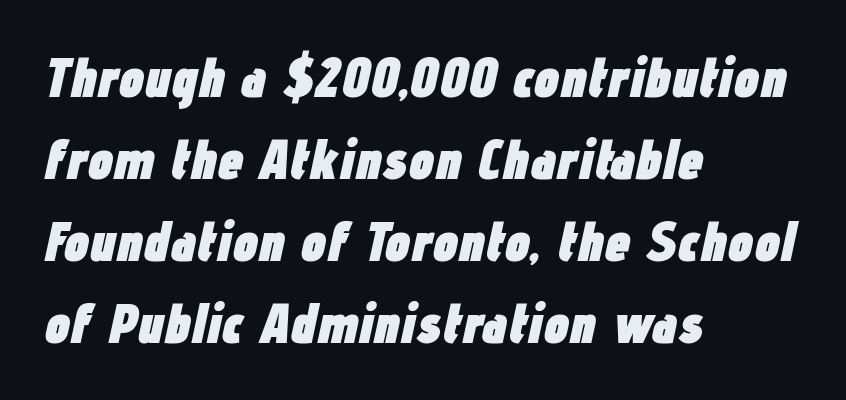
{"italic": "yes", "lean": "right", "slant_degrees": 12, "bold": "yes", "weight": "heavy", "width": "condensed", "stroke_contrast": "low", "x_height": "medium", "monospaced": "no", "underline": "no", "align": "left", "line_spacing": "normal", "line_spacing_ratio": 1.44, "letter_spacing": "normal", "letter_spacing_em": 0.0, "glyph_px": 57}
